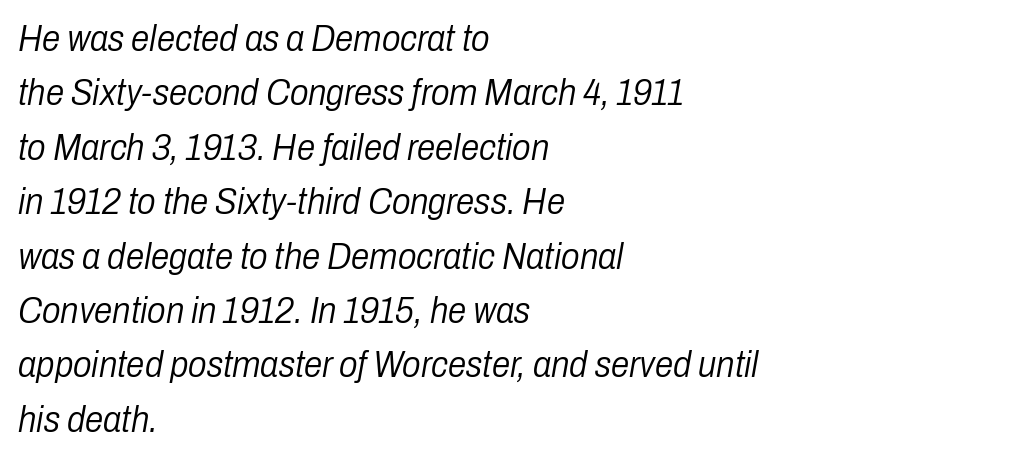
Q: Is the text bold? A: No.
Q: Is the text italic (slanted)? A: Yes, it leans right by about 10 degrees.
Q: Is the text underlined? A: No.
Q: How is the paragraph aligned? A: Left-aligned.
Q: Is the spacing between letters normal or unusually wide? A: Normal.
Q: Is the spacing between lines tight, normal or loose? A: Normal.
Q: Width (condensed, normal, or wide)? A: Condensed.
Q: Stroke contrast? A: Low.
Q: x-height? A: Medium.
Q: Monospaced? A: No.
